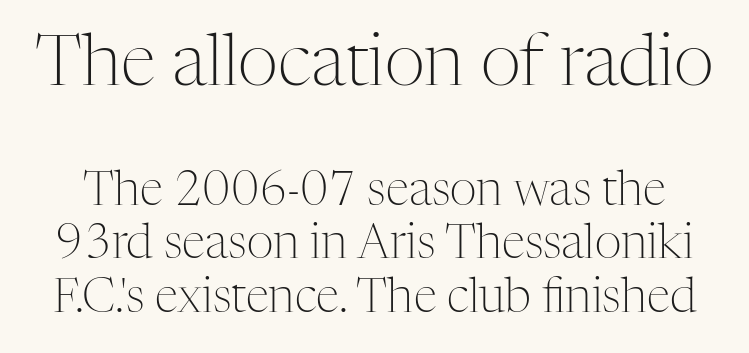
Note the varied advance widths — an 'i' is clearly narrower than an 'm'. The passage shown is typeset with a serif family. Words appear dense and cohesive because spacing is normal. The space between consecutive lines is stingy.
